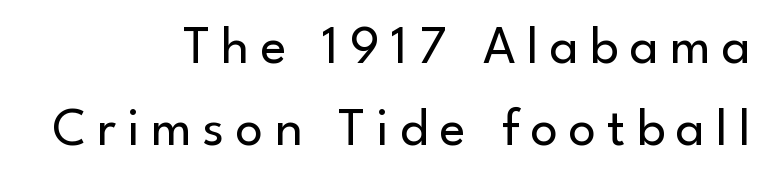
{"serif": "no", "italic": "no", "bold": "no", "weight": "regular", "width": "normal", "stroke_contrast": "low", "x_height": "small", "monospaced": "no", "underline": "no", "align": "right", "line_spacing": "normal", "line_spacing_ratio": 1.52, "letter_spacing": "wide", "letter_spacing_em": 0.21, "glyph_px": 54}
